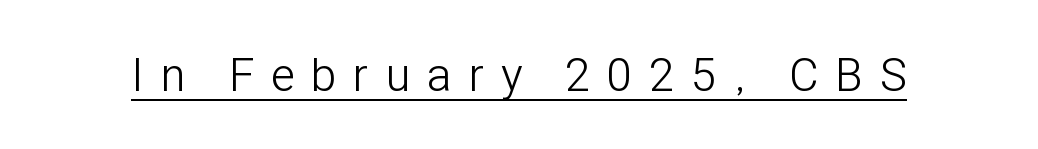
The glyphs are accompanied by a horizontal stroke just below them. Here the glyphs are tracked loosely, breaking word shapes into spaced letters. Weight class: somewhere from thin through regular. Unlike a traditional serif, this face leaves its strokes unadorned. Do the characters align in a grid? No, the font is proportional.
